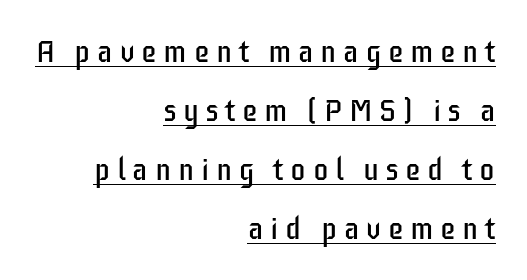
Q: Is the text bold? A: No.
Q: Is the text italic (slanted)? A: No, it is upright.
Q: Is the typeface a serif or a sans-serif typeface? A: Sans-serif.
Q: Is the text underlined? A: Yes.
Q: How is the paragraph aligned? A: Right-aligned.
Q: Is the spacing between letters normal or unusually wide? A: Unusually wide.
Q: Is the spacing between lines tight, normal or loose? A: Loose.
Q: Width (condensed, normal, or wide)? A: Condensed.
Q: Stroke contrast? A: Low.
Q: x-height? A: Large.
Q: Monospaced? A: No.
